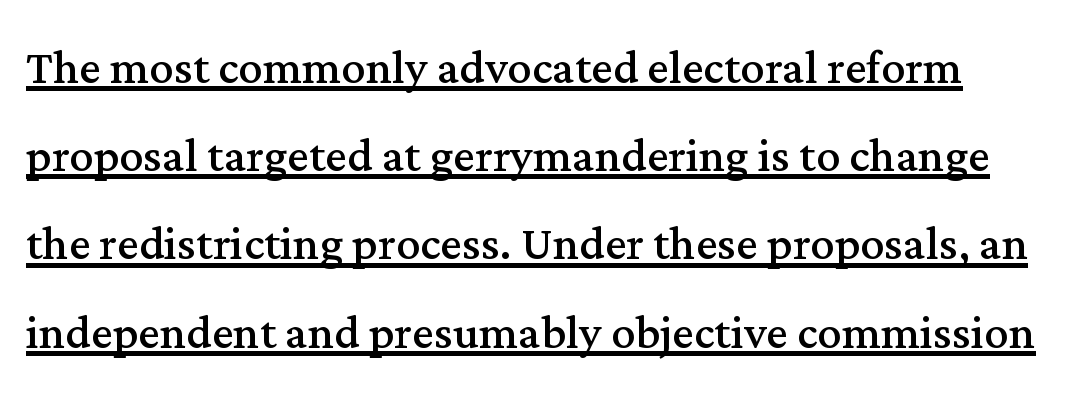
Posture: straight, roman, zero tilt. Stroke mass is kept to a normal reading level or below. Each letter keeps its own natural width here, so spacing adapts to shape. Students, observe the line beneath the letters — that is underlining.
